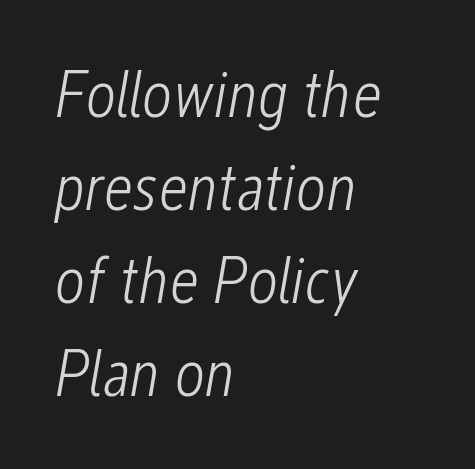
The image shows 66 px light, condensed type, italic (leaning right); set left-aligned, normal line spacing (1.41x), normal letter spacing, not underlined; low stroke contrast and a medium x-height.
